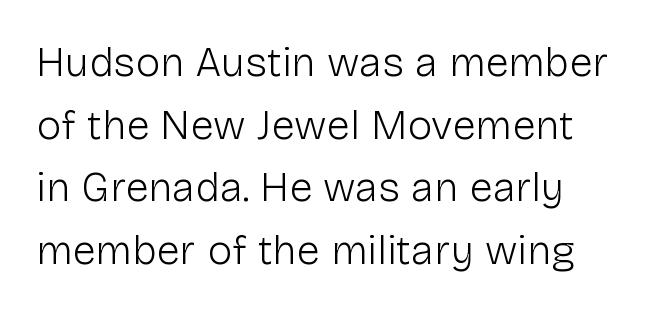
{"serif": "no", "italic": "no", "bold": "no", "weight": "light", "width": "normal", "stroke_contrast": "low", "x_height": "medium", "monospaced": "no", "underline": "no", "line_spacing": "normal", "line_spacing_ratio": 1.49, "letter_spacing": "normal", "letter_spacing_em": 0.0, "glyph_px": 42}
